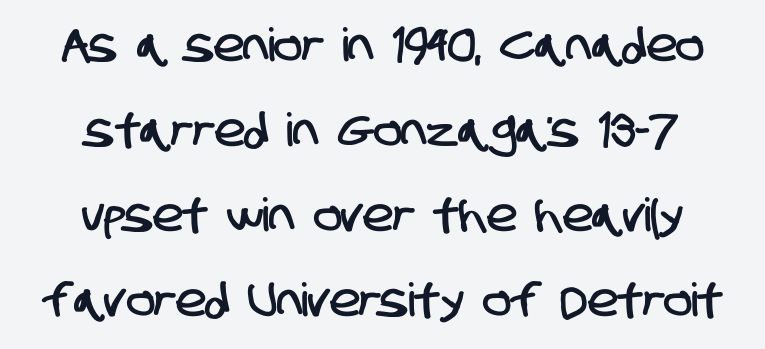
Character widths vary here, with narrow letters taking less room than wide ones. Each row of text sits above clean, open space. The horizontal fit of the characters is conventional and even. Observe the absence of serifs on each vertical stroke in this sample. The whitespace from short lines is split evenly between both sides.
